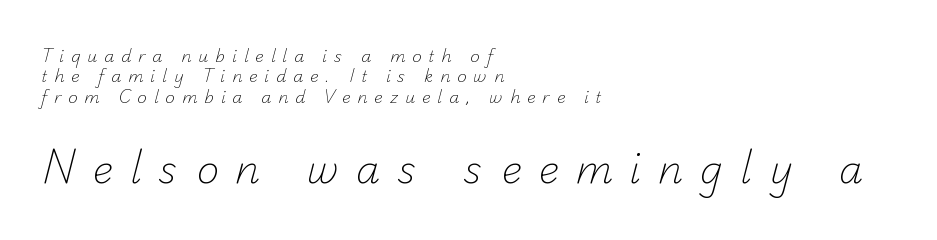
The image shows 39 px light sans-serif type; set left-aligned, normal line spacing (1.27x), unusually wide letter spacing (+0.43 em), not underlined; the second (bottom) block is 2.44x larger; low stroke contrast and a small x-height.
